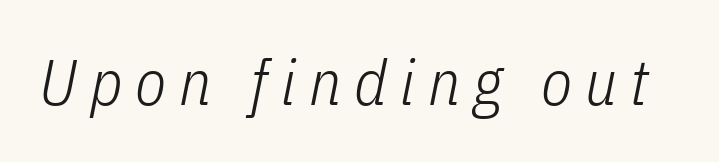
Q: Is the text bold? A: No.
Q: Is the text italic (slanted)? A: Yes, it leans right by about 11 degrees.
Q: Is the text underlined? A: No.
Q: Is the spacing between letters normal or unusually wide? A: Unusually wide.
Q: Width (condensed, normal, or wide)? A: Condensed.
Q: Stroke contrast? A: Low.
Q: x-height? A: Medium.
Q: Monospaced? A: No.
